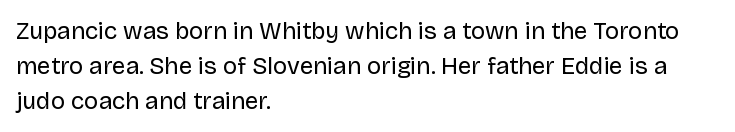
{"italic": "no", "bold": "no", "underline": "no", "align": "left", "line_spacing": "normal", "line_spacing_ratio": 1.45, "letter_spacing": "normal", "letter_spacing_em": 0.0, "glyph_px": 24}
